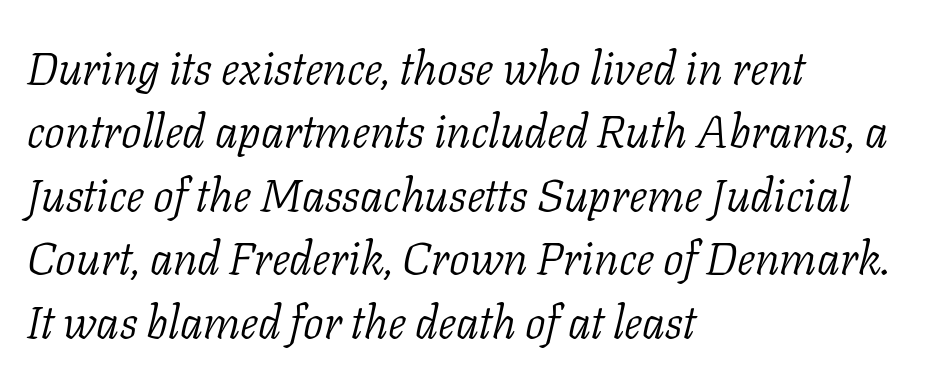
Q: Is the text bold? A: No.
Q: Is the text italic (slanted)? A: Yes, it leans right by about 11 degrees.
Q: Is the typeface a serif or a sans-serif typeface? A: Serif.
Q: Is the text underlined? A: No.
Q: How is the paragraph aligned? A: Left-aligned.
Q: Is the spacing between letters normal or unusually wide? A: Normal.
Q: Is the spacing between lines tight, normal or loose? A: Normal.
Q: Width (condensed, normal, or wide)? A: Normal.
Q: Stroke contrast? A: Low.
Q: x-height? A: Medium.
Q: Monospaced? A: No.
